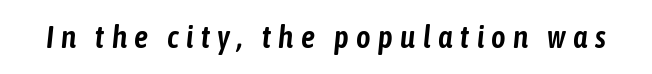
{"italic": "yes", "lean": "right", "slant_degrees": 6, "width": "condensed", "stroke_contrast": "low", "x_height": "medium", "monospaced": "no", "underline": "no", "letter_spacing": "wide", "letter_spacing_em": 0.24, "glyph_px": 31}
